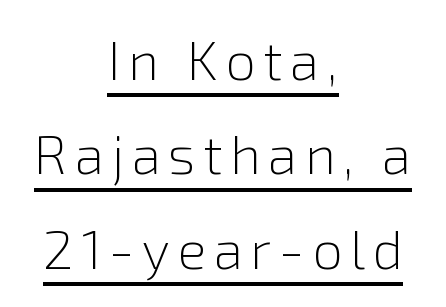
{"serif": "no", "italic": "no", "bold": "no", "weight": "light", "width": "normal", "x_height": "medium", "monospaced": "no", "underline": "yes", "align": "center", "line_spacing_ratio": 1.75, "glyph_px": 54}
